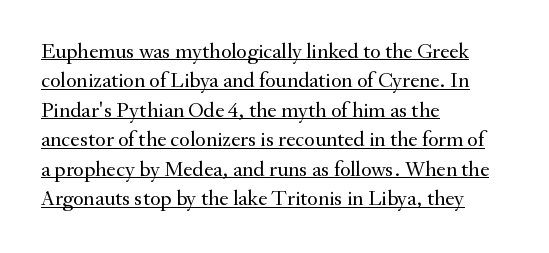
Q: Is the text bold? A: No.
Q: Is the text italic (slanted)? A: No, it is upright.
Q: Is the text underlined? A: Yes.
Q: How is the paragraph aligned? A: Left-aligned.
Q: Is the spacing between letters normal or unusually wide? A: Normal.
Q: Is the spacing between lines tight, normal or loose? A: Normal.
